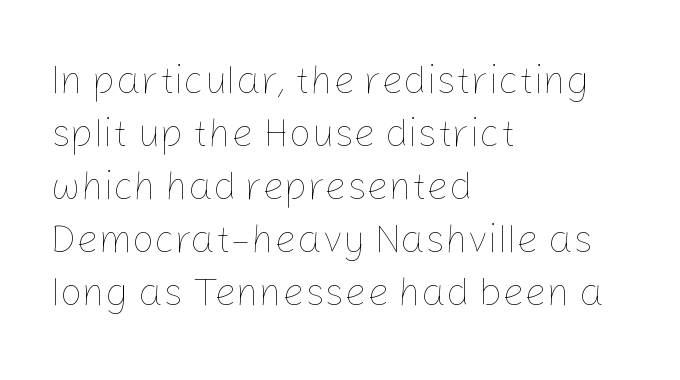
The image shows 39 px thin type, upright; set left-aligned, normal line spacing (1.36x), normal letter spacing, not underlined; low stroke contrast and a medium x-height.
